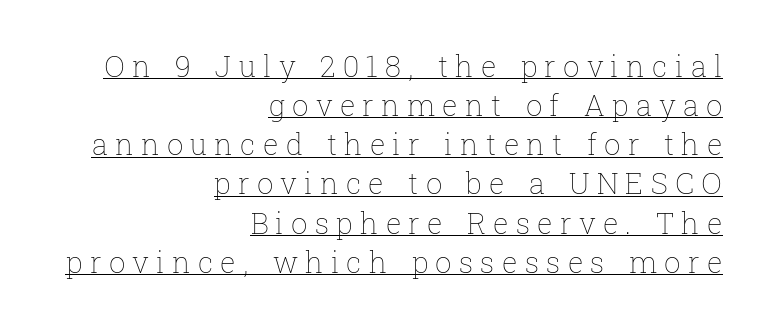
Q: Is the text bold? A: No.
Q: Is the text italic (slanted)? A: No, it is upright.
Q: Is the text underlined? A: Yes.
Q: How is the paragraph aligned? A: Right-aligned.
Q: Is the spacing between letters normal or unusually wide? A: Unusually wide.
Q: Is the spacing between lines tight, normal or loose? A: Normal.
Q: Width (condensed, normal, or wide)? A: Normal.
Q: Stroke contrast? A: Low.
Q: x-height? A: Medium.
Q: Monospaced? A: No.
